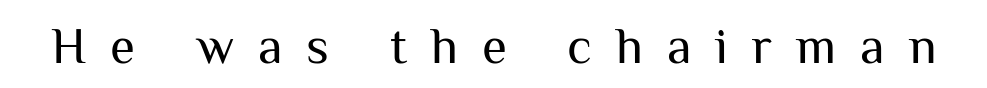
{"serif": "no", "italic": "no", "bold": "no", "weight": "regular", "width": "normal", "stroke_contrast": "medium", "x_height": "medium", "monospaced": "no", "underline": "no", "letter_spacing": "wide", "letter_spacing_em": 0.47, "glyph_px": 51}
